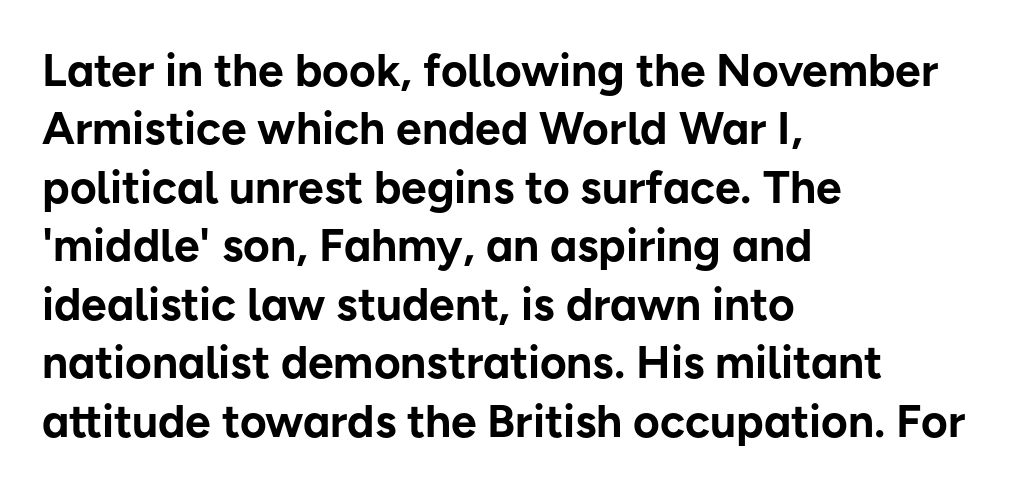
{"serif": "no", "italic": "no", "bold": "yes", "weight": "bold", "width": "normal", "stroke_contrast": "low", "x_height": "medium", "monospaced": "no", "underline": "no", "align": "left", "line_spacing": "normal", "line_spacing_ratio": 1.27, "letter_spacing": "normal", "letter_spacing_em": 0.0, "glyph_px": 46}
